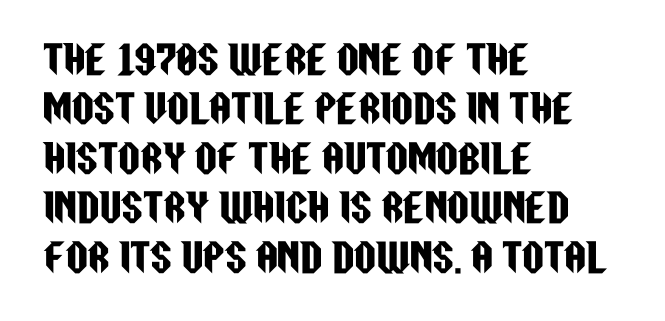
The image shows 38 px condensed sans-serif type, upright; set left-aligned, normal line spacing (1.3x), normal letter spacing, not underlined; low stroke contrast and a large x-height.
